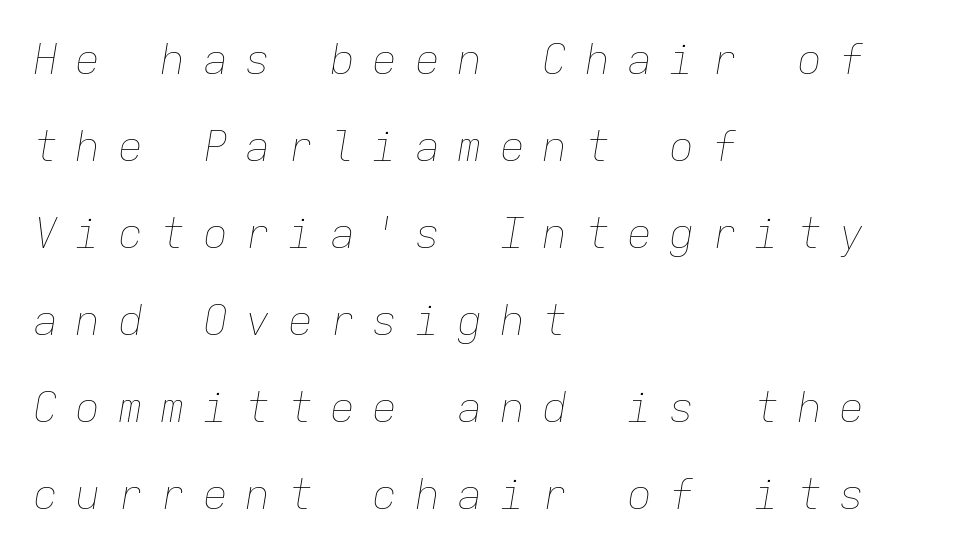
Q: Is the text bold? A: No.
Q: Is the text italic (slanted)? A: Yes, it leans right by about 9 degrees.
Q: Is the text underlined? A: No.
Q: How is the paragraph aligned? A: Left-aligned.
Q: Is the spacing between letters normal or unusually wide? A: Unusually wide.
Q: Is the spacing between lines tight, normal or loose? A: Loose.
Q: Width (condensed, normal, or wide)? A: Normal.
Q: Stroke contrast? A: Low.
Q: x-height? A: Medium.
Q: Monospaced? A: Yes.
